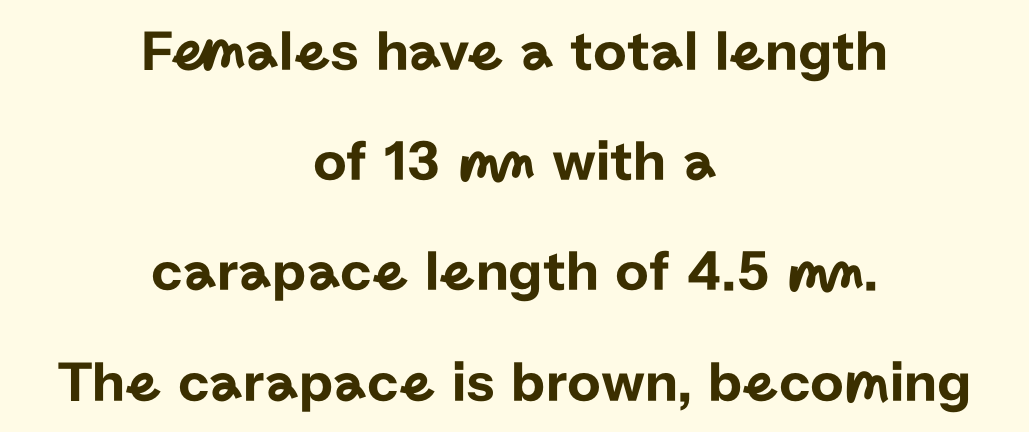
Q: Is the text italic (slanted)? A: No, it is upright.
Q: Is the typeface a serif or a sans-serif typeface? A: Sans-serif.
Q: Is the text underlined? A: No.
Q: How is the paragraph aligned? A: Centered.
Q: Is the spacing between letters normal or unusually wide? A: Normal.
Q: Is the spacing between lines tight, normal or loose? A: Loose.
Q: Width (condensed, normal, or wide)? A: Normal.
Q: Stroke contrast? A: Low.
Q: x-height? A: Medium.
Q: Monospaced? A: No.
